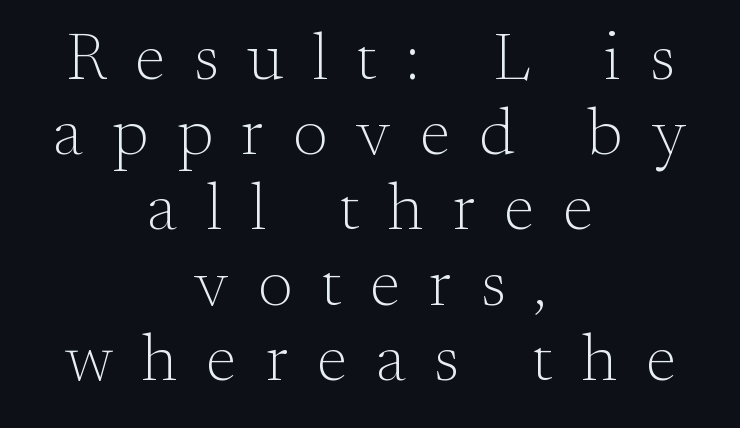
The leading is snug, giving the passage a crowded texture. The letters carry serifs — small finishing strokes at the ends of their stems. Compared with a flush-left layout, this one balances lines on the center instead. The font is comparable to plain body text, perhaps lighter. The rendering uses natural spacing where letterforms have individual widths. This is the regular roman posture of the typeface.
